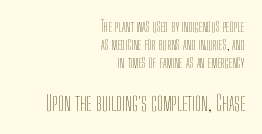
The image shows 22 px text type, upright; set right-aligned, line spacing 1.21x, normal letter spacing, not underlined; the second (bottom) block is 1.47x larger.
